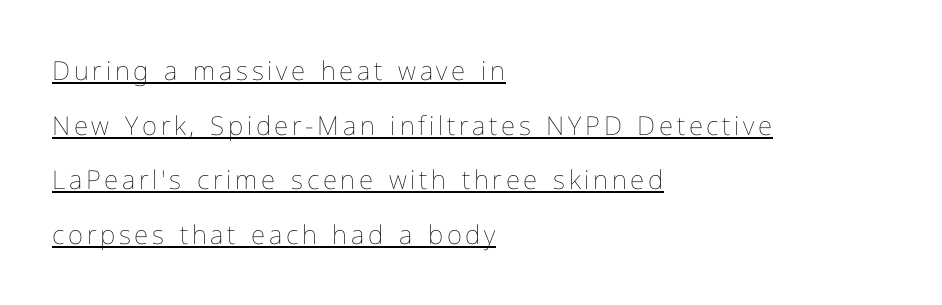
Q: Is the text bold? A: No.
Q: Is the text italic (slanted)? A: No, it is upright.
Q: Is the text underlined? A: Yes.
Q: How is the paragraph aligned? A: Left-aligned.
Q: Is the spacing between lines tight, normal or loose? A: Loose.
